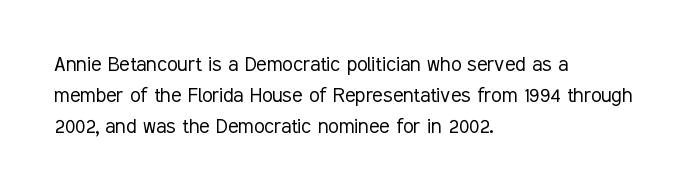
The image shows 24 px text type, upright; set left-aligned, normal line spacing (1.29x), normal letter spacing, not underlined.
